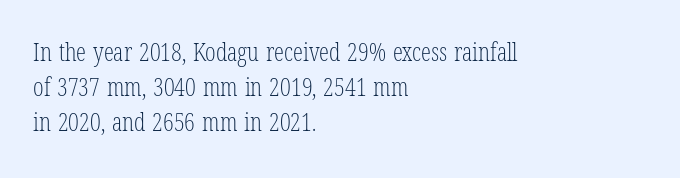
Weight: not bold — regular or lighter. Summary of vertical rhythm: regular, with standard interline spacing. Italic? Not at all — the glyphs are vertical. Words appear dense and cohesive because spacing is normal. Glance below the letters and you will spot only blank space.
